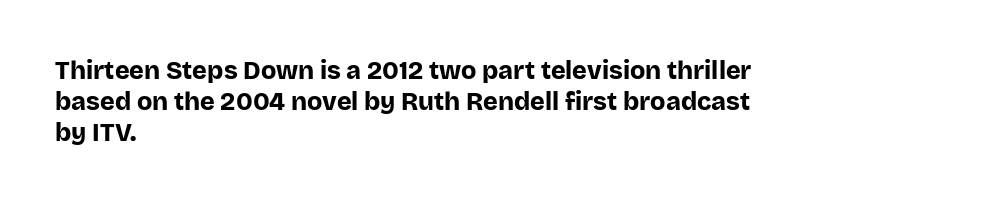
The image shows 25 px bold type, upright; set left-aligned, line spacing 1.24x, normal letter spacing, not underlined.
